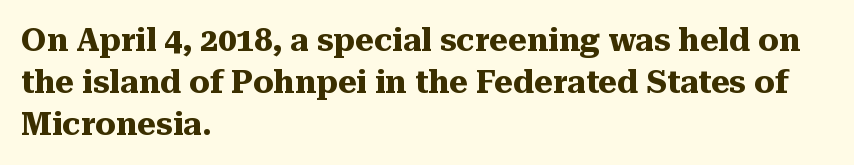
The image shows 32 px heavy serif type, upright; set left-aligned, normal line spacing (1.32x), normal letter spacing, not underlined; medium stroke contrast and a medium x-height.
